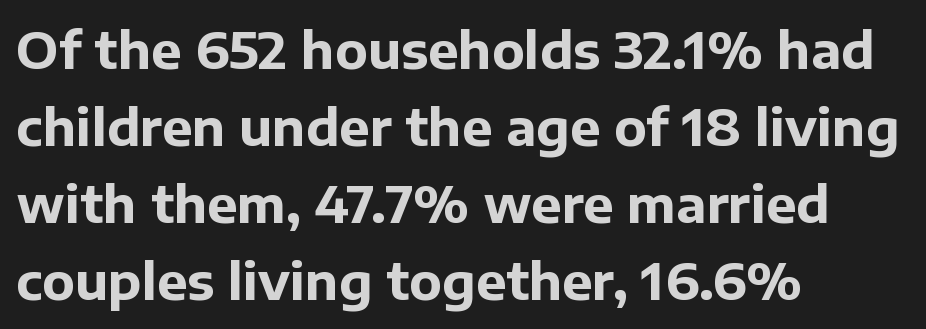
A normal amount of white space separates one row of letters from the next. Short and long lines alike share a common starting point at left. Does the weight exceed regular? Yes, all the way to bold. Is there any slant? The stems are plumb.
